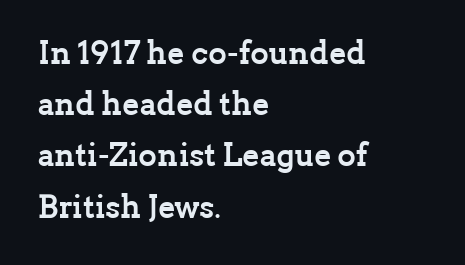
Spacing verdict: proportional, widths tailored to each character. Is there much room between lines? A standard amount, neither cramped nor airy. Nobody touched the tracking dial on this one. In terms of letterform style, serifs are clearly present.
